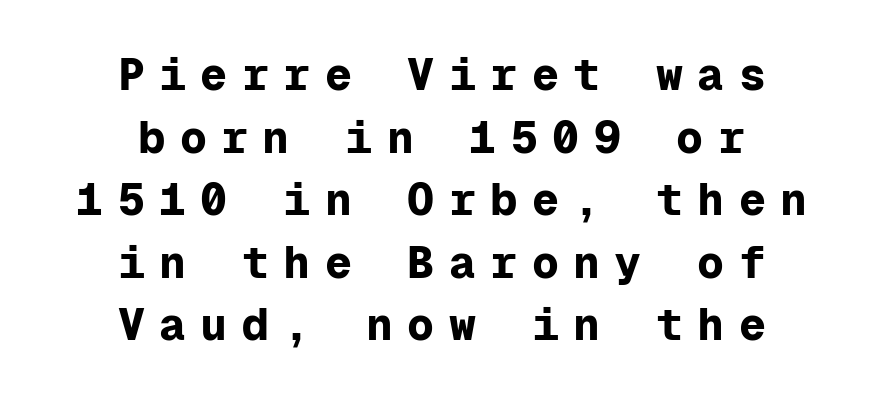
{"serif": "no", "italic": "no", "bold": "yes", "weight": "bold", "width": "normal", "stroke_contrast": "low", "x_height": "medium", "monospaced": "yes", "underline": "no", "align": "center", "line_spacing": "normal", "line_spacing_ratio": 1.39, "letter_spacing": "wide", "letter_spacing_em": 0.32, "glyph_px": 45}
